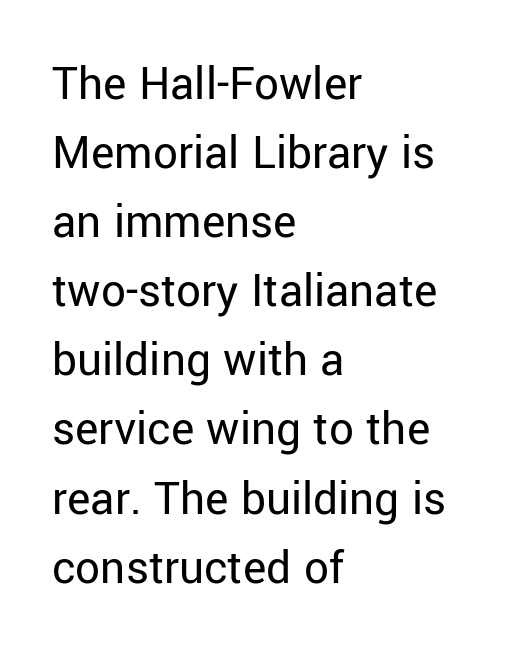
The image shows 49 px regular-weight sans-serif type, upright; set left-aligned, normal line spacing (1.41x), normal letter spacing, not underlined; low stroke contrast and a medium x-height.
